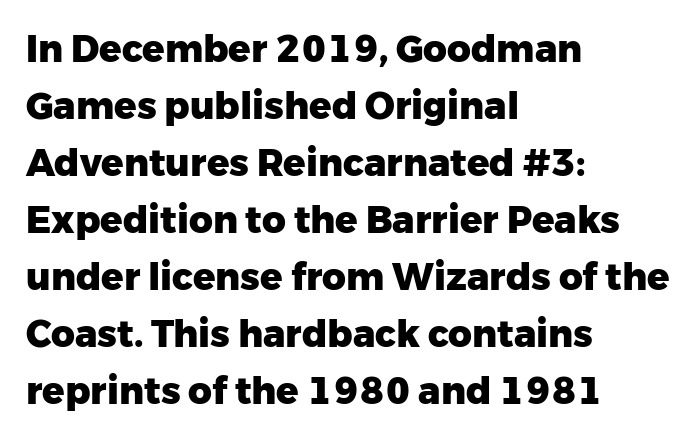
The image shows 37 px heavy sans-serif type, upright; set left-aligned, normal line spacing (1.54x), normal letter spacing, not underlined; low stroke contrast and a medium x-height.
